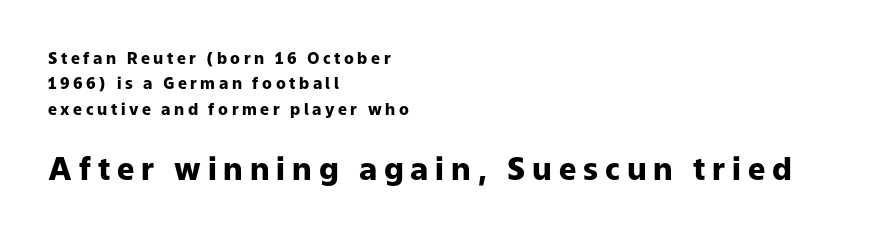
Q: Is the text bold? A: Yes.
Q: Is the text italic (slanted)? A: No, it is upright.
Q: Is the typeface a serif or a sans-serif typeface? A: Sans-serif.
Q: Is the text underlined? A: No.
Q: How is the paragraph aligned? A: Left-aligned.
Q: Is the spacing between letters normal or unusually wide? A: Unusually wide.
Q: Is the spacing between lines tight, normal or loose? A: Normal.
Q: Which block of text is set in a larger size, the first (top) or the second (bottom)? A: The second (bottom) one.
Q: Width (condensed, normal, or wide)? A: Normal.
Q: Stroke contrast? A: Low.
Q: x-height? A: Medium.
Q: Monospaced? A: No.
